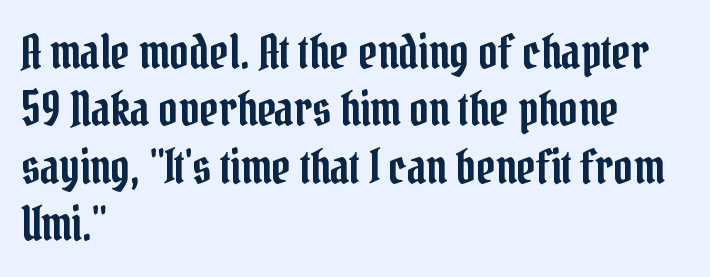
Q: Is the text italic (slanted)? A: No, it is upright.
Q: Is the typeface a serif or a sans-serif typeface? A: Serif.
Q: Is the text underlined? A: No.
Q: How is the paragraph aligned? A: Left-aligned.
Q: Is the spacing between letters normal or unusually wide? A: Normal.
Q: Width (condensed, normal, or wide)? A: Condensed.
Q: Stroke contrast? A: Low.
Q: x-height? A: Medium.
Q: Monospaced? A: No.
